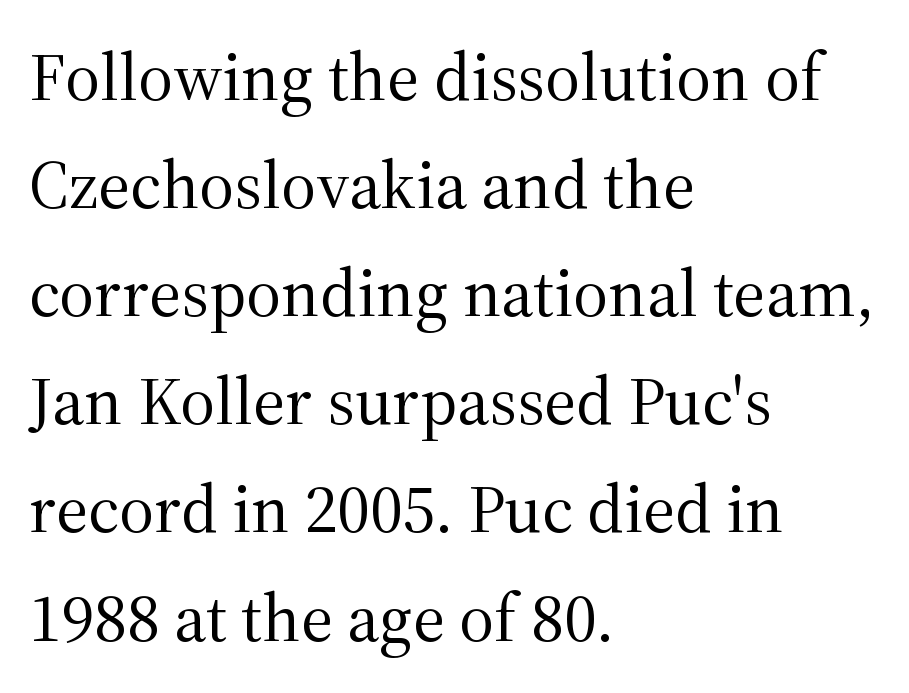
The image shows 68 px regular-weight serif type, upright; set left-aligned, normal line spacing (1.59x), normal letter spacing, not underlined; medium stroke contrast and a medium x-height.
